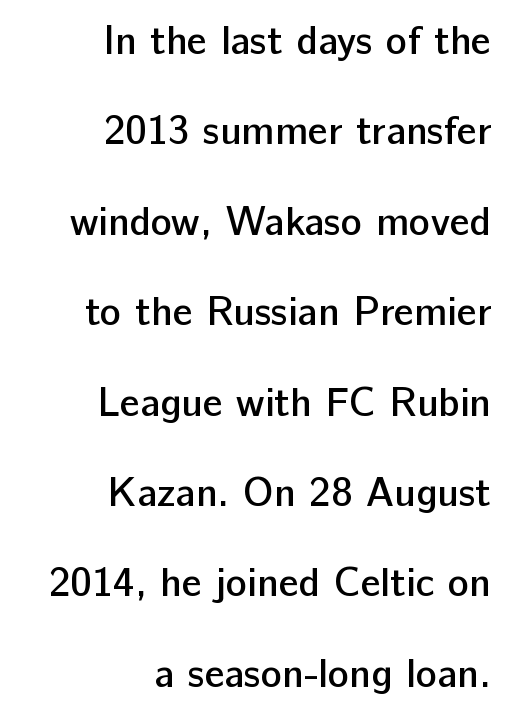
The image shows 40 px semibold sans-serif type, upright; set right-aligned, loose line spacing (2.26x), normal letter spacing, not underlined; low stroke contrast and a medium x-height.
